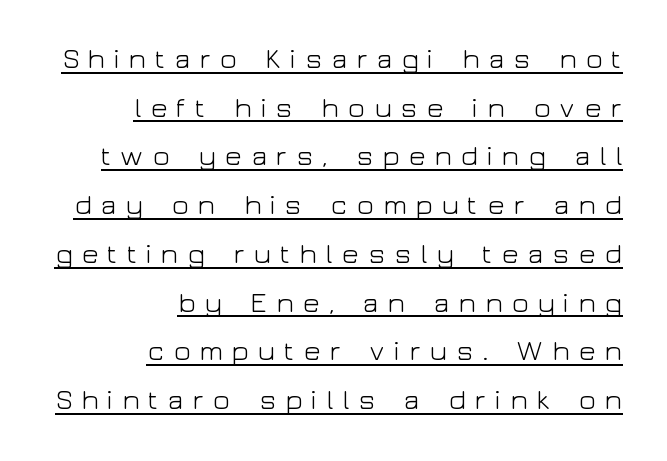
Q: Is the text bold? A: No.
Q: Is the text italic (slanted)? A: No, it is upright.
Q: Is the typeface a serif or a sans-serif typeface? A: Sans-serif.
Q: Is the text underlined? A: Yes.
Q: How is the paragraph aligned? A: Right-aligned.
Q: Is the spacing between letters normal or unusually wide? A: Unusually wide.
Q: Width (condensed, normal, or wide)? A: Wide.
Q: Stroke contrast? A: Low.
Q: x-height? A: Medium.
Q: Monospaced? A: No.
